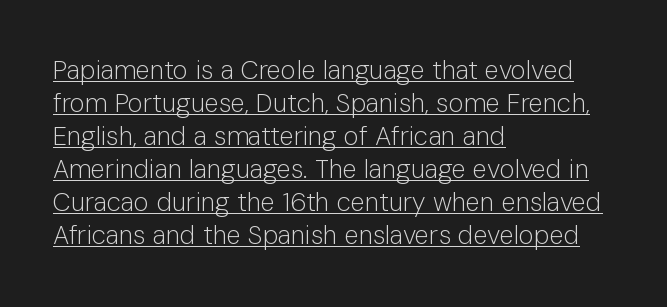
The image shows 26 px text type, upright; set left-aligned, normal line spacing (1.27x), normal letter spacing, underlined.
